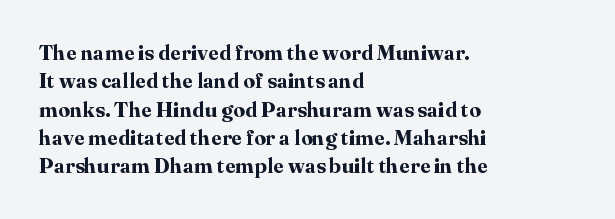
Q: Is the text bold? A: Yes.
Q: Is the text italic (slanted)? A: No, it is upright.
Q: Is the text underlined? A: No.
Q: How is the paragraph aligned? A: Left-aligned.
Q: Is the spacing between letters normal or unusually wide? A: Normal.
Q: Is the spacing between lines tight, normal or loose? A: Normal.
